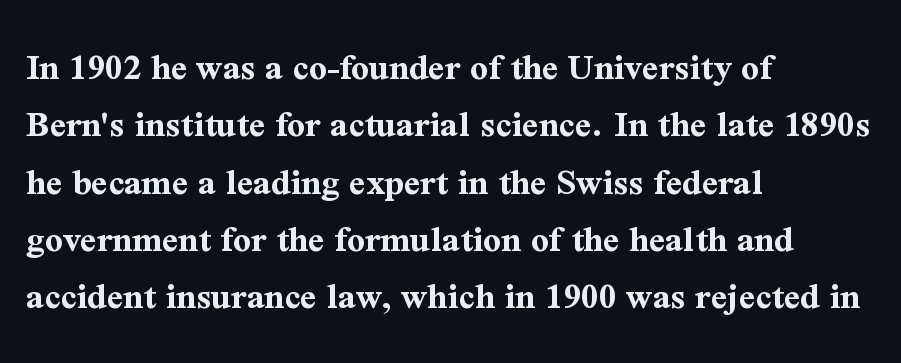
{"serif": "yes", "italic": "no", "bold": "yes", "weight": "bold", "width": "normal", "stroke_contrast": "medium", "x_height": "medium", "monospaced": "no", "underline": "no", "align": "left", "line_spacing": "normal", "line_spacing_ratio": 1.47, "letter_spacing": "normal", "letter_spacing_em": 0.0, "glyph_px": 39}
